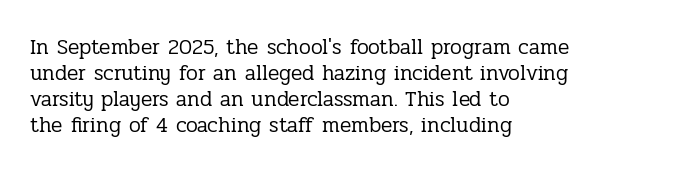
The typography opts for an upright posture over an oblique one. Unmarked baselines from the first word to the last. Students, note that the glyphs here touch the page at normal intervals. Which margin do the lines hug? The left one — the right edge is uneven. The typesetting does not lean heavy: it is not bold.
